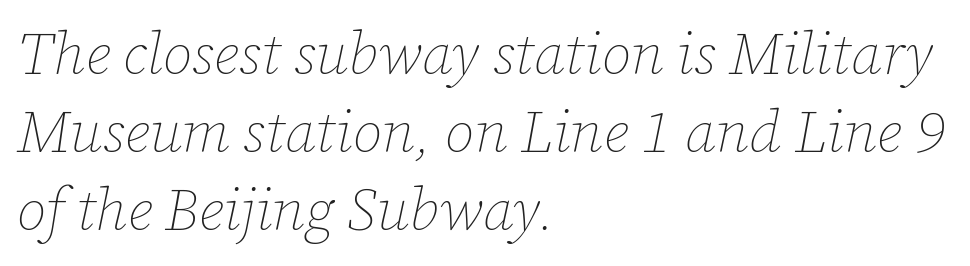
{"italic": "yes", "lean": "right", "slant_degrees": 12, "bold": "no", "weight": "thin", "width": "normal", "stroke_contrast": "low", "x_height": "medium", "monospaced": "no", "underline": "no", "align": "left", "line_spacing": "normal", "line_spacing_ratio": 1.32, "letter_spacing": "normal", "letter_spacing_em": 0.0, "glyph_px": 59}
